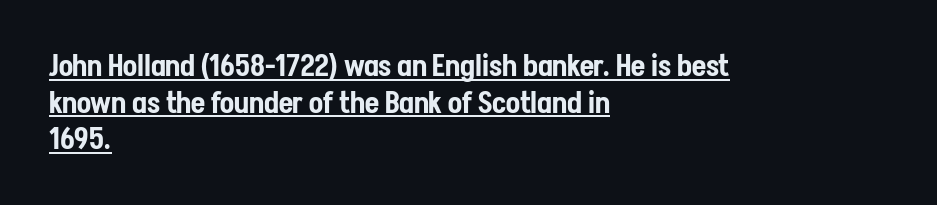
{"serif": "no", "italic": "no", "width": "condensed", "stroke_contrast": "low", "x_height": "medium", "monospaced": "no", "underline": "yes", "align": "left", "line_spacing": "normal", "line_spacing_ratio": 1.26, "letter_spacing": "normal", "letter_spacing_em": 0.0, "glyph_px": 29}
